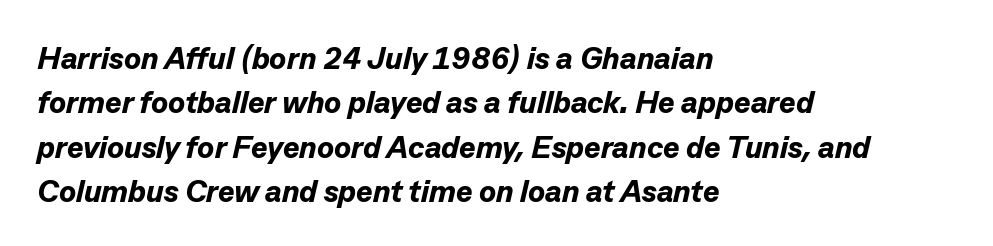
The image shows 31 px bold type, italic (leaning right); set left-aligned, normal line spacing (1.43x), normal letter spacing, not underlined; low stroke contrast and a medium x-height.
